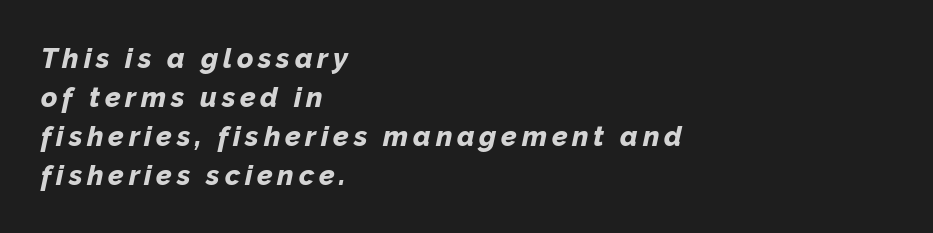
Each row of text sits above clean, open space. If you measured baseline to baseline, you'd find a middling distance. I'd describe the lettering as bold — thick and assertive. The letters advance in unequal steps, a hallmark of proportional type. Which margin do the lines hug? The left one — the right edge is uneven. Tall strokes in this sample are angled rather than plumb.
